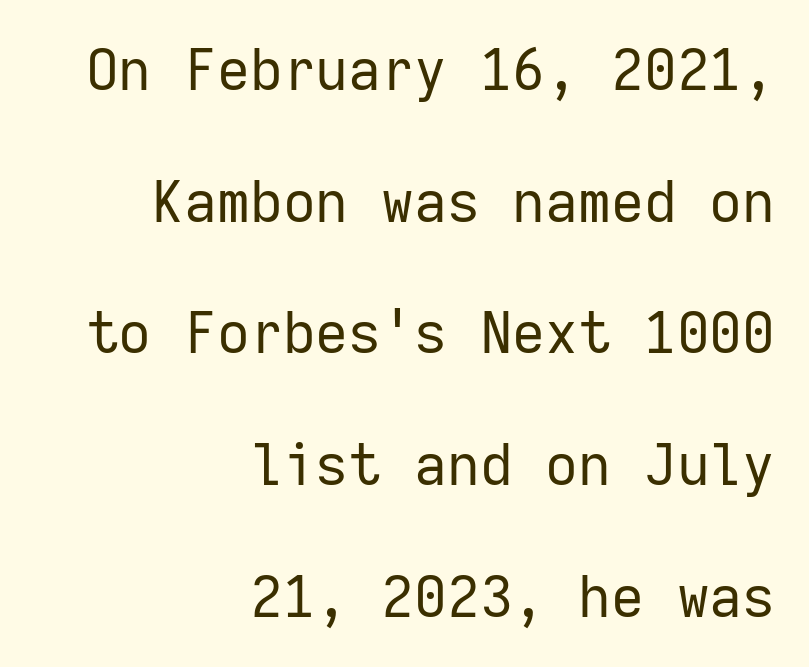
{"serif": "no", "italic": "no", "bold": "no", "weight": "regular", "width": "normal", "stroke_contrast": "low", "x_height": "medium", "monospaced": "yes", "underline": "no", "align": "right", "line_spacing": "loose", "line_spacing_ratio": 2.31, "letter_spacing": "normal", "letter_spacing_em": 0.0, "glyph_px": 57}
